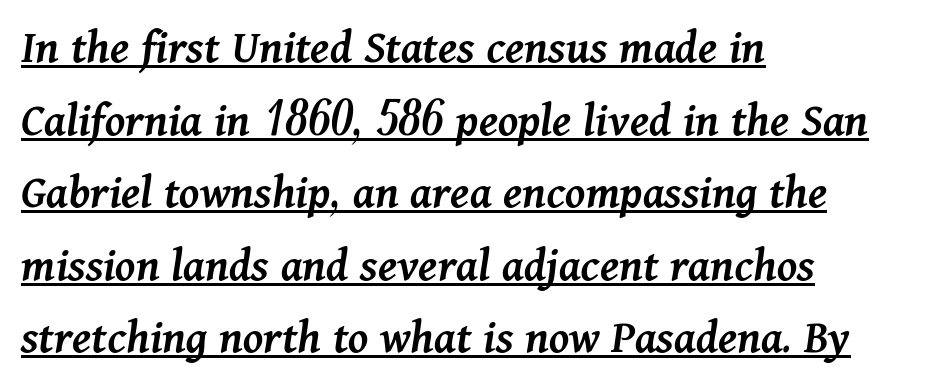
The sample's only ornament is a line tracing under the words. The passage shown is typed in a proportional face where columns would drift. The passage shown leans; its letterforms are oblique. The lines are quadded left.
